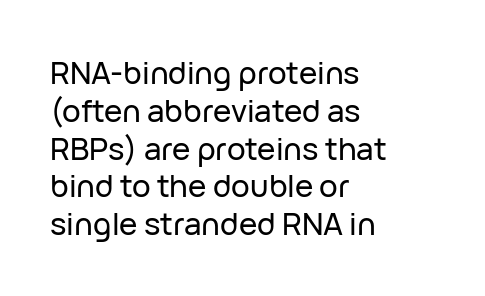
Q: Is the text italic (slanted)? A: No, it is upright.
Q: Is the typeface a serif or a sans-serif typeface? A: Sans-serif.
Q: Is the text underlined? A: No.
Q: How is the paragraph aligned? A: Left-aligned.
Q: Is the spacing between letters normal or unusually wide? A: Normal.
Q: Width (condensed, normal, or wide)? A: Normal.
Q: Stroke contrast? A: Low.
Q: x-height? A: Medium.
Q: Monospaced? A: No.
